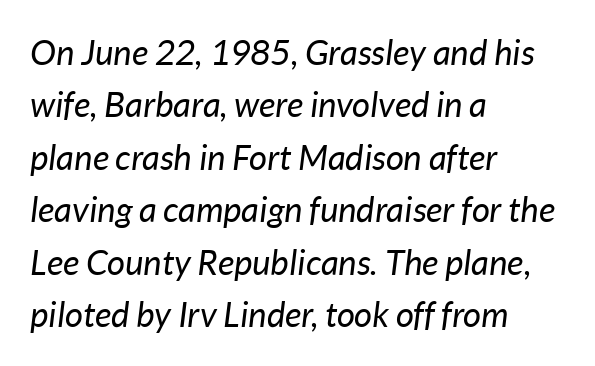
The image shows 35 px regular-weight type, italic (leaning right); set left-aligned, normal line spacing (1.5x), normal letter spacing, not underlined; low stroke contrast and a medium x-height.
